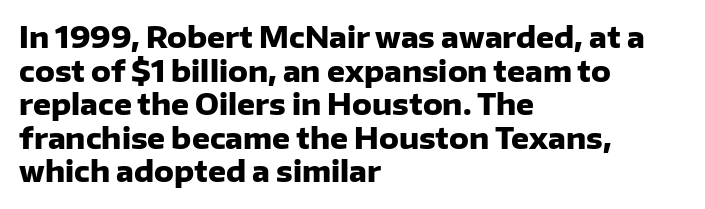
{"serif": "no", "italic": "no", "bold": "yes", "weight": "heavy", "width": "normal", "stroke_contrast": "low", "x_height": "medium", "monospaced": "no", "underline": "no", "align": "left", "line_spacing_ratio": 1.2, "letter_spacing": "normal", "letter_spacing_em": 0.0, "glyph_px": 28}
